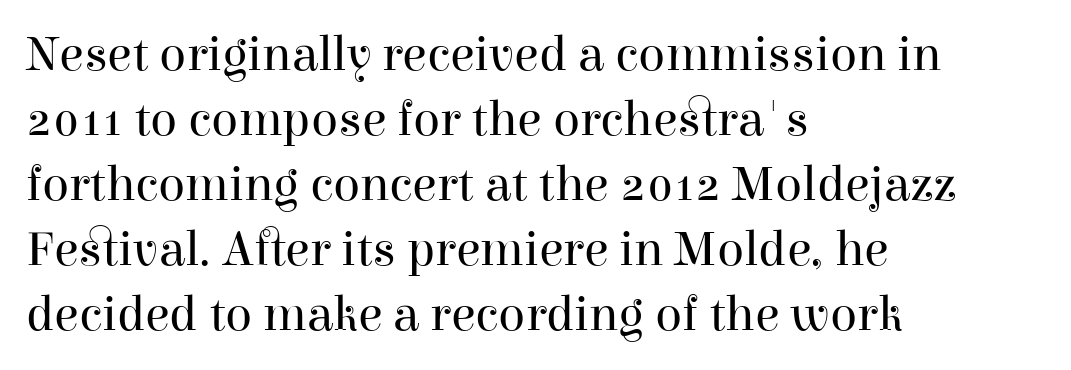
{"serif": "yes", "italic": "no", "bold": "no", "weight": "regular", "width": "normal", "stroke_contrast": "high", "x_height": "medium", "monospaced": "no", "underline": "no", "align": "left", "line_spacing": "normal", "line_spacing_ratio": 1.3, "letter_spacing": "normal", "letter_spacing_em": 0.0, "glyph_px": 50}
